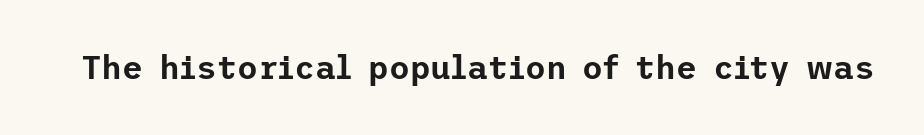
The image shows 32 px sans-serif type, upright; set normal letter spacing, not underlined; low stroke contrast and a medium x-height.
